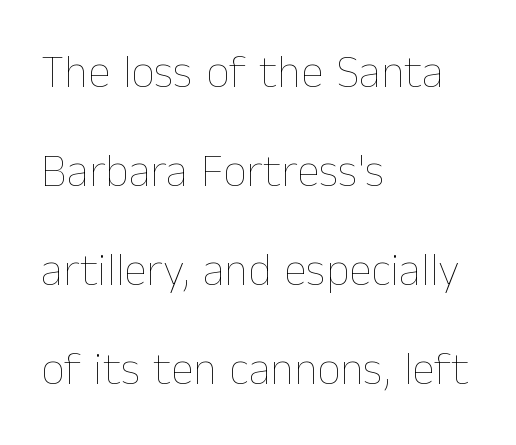
Q: Is the text bold? A: No.
Q: Is the text italic (slanted)? A: No, it is upright.
Q: Is the text underlined? A: No.
Q: How is the paragraph aligned? A: Left-aligned.
Q: Is the spacing between letters normal or unusually wide? A: Normal.
Q: Is the spacing between lines tight, normal or loose? A: Loose.
Q: Width (condensed, normal, or wide)? A: Normal.
Q: Stroke contrast? A: Low.
Q: x-height? A: Medium.
Q: Monospaced? A: No.
